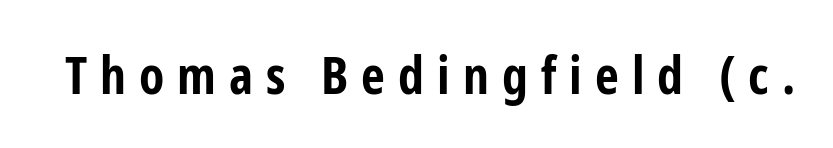
Q: Is the text bold? A: Yes.
Q: Is the text italic (slanted)? A: No, it is upright.
Q: Is the typeface a serif or a sans-serif typeface? A: Sans-serif.
Q: Is the text underlined? A: No.
Q: Is the spacing between letters normal or unusually wide? A: Unusually wide.
Q: Width (condensed, normal, or wide)? A: Condensed.
Q: Stroke contrast? A: Low.
Q: x-height? A: Medium.
Q: Monospaced? A: No.
